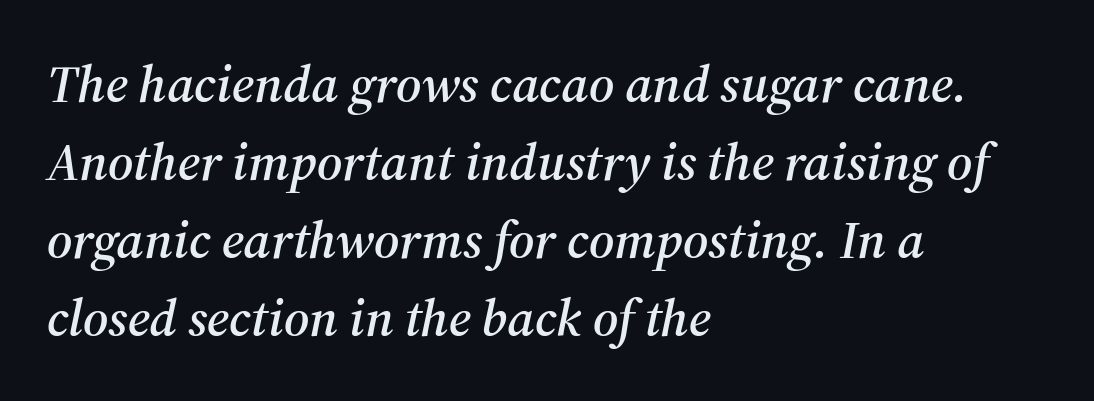
Check the space under the baseline: it is left empty. The typography opts for an oblique posture over an upright one. The ragged edge is on the right, which tells us the setting is flush left. Letterform terminals end in serifs throughout the passage. Each letter keeps its own natural width here, so spacing adapts to shape.
